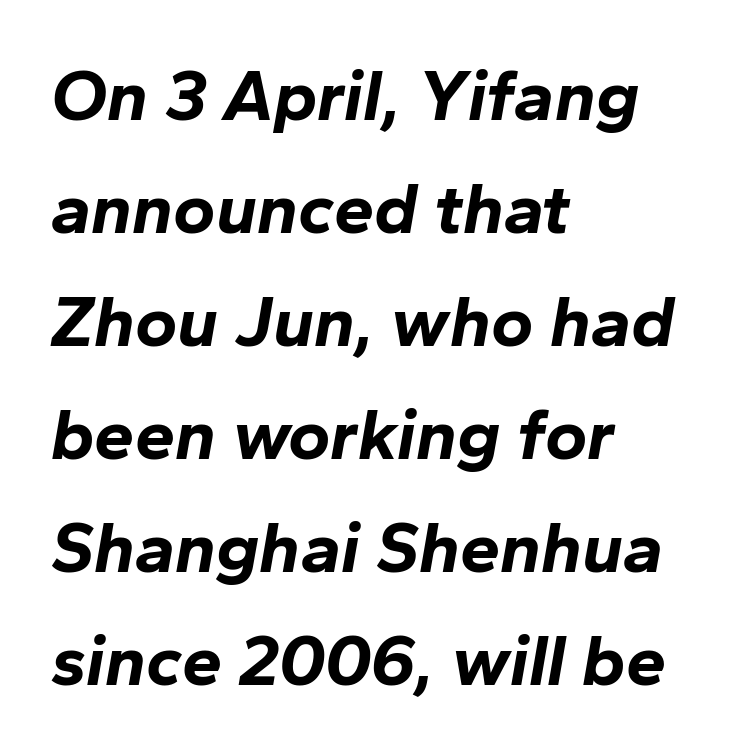
The image shows 72 px bold type, italic (leaning right); set left-aligned, normal line spacing (1.57x), normal letter spacing, not underlined; low stroke contrast and a medium x-height.
